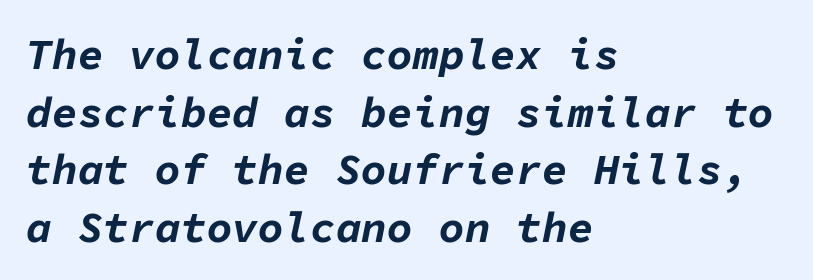
The image shows 43 px bold type, italic (leaning right), monospaced; set left-aligned, normal line spacing (1.34x), normal letter spacing, not underlined; low stroke contrast and a medium x-height.
